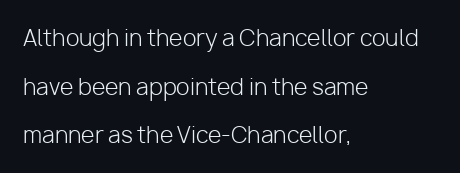
The image shows 22 px text type, upright; set left-aligned, loose line spacing (2.21x), normal letter spacing, not underlined.
